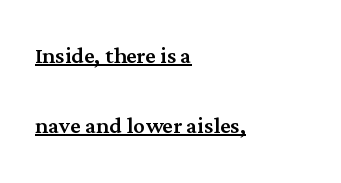
Q: Is the text italic (slanted)? A: No, it is upright.
Q: Is the typeface a serif or a sans-serif typeface? A: Serif.
Q: Is the text underlined? A: Yes.
Q: How is the paragraph aligned? A: Left-aligned.
Q: Is the spacing between letters normal or unusually wide? A: Normal.
Q: Is the spacing between lines tight, normal or loose? A: Loose.
Q: Width (condensed, normal, or wide)? A: Normal.
Q: Stroke contrast? A: Medium.
Q: x-height? A: Medium.
Q: Monospaced? A: No.
